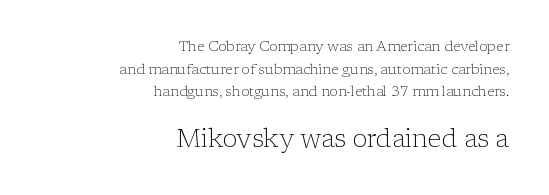
{"italic": "no", "bold": "no", "underline": "no", "align": "right", "line_spacing": "normal", "line_spacing_ratio": 1.62, "letter_spacing": "normal", "letter_spacing_em": 0.0, "larger_block": "second", "size_ratio": 1.79, "glyph_px": 25}
